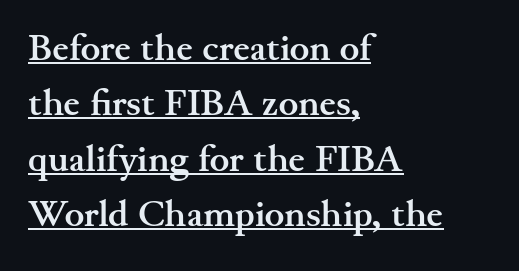
Has an underline been added? It has. The horizontal fit of the characters is conventional and even. Evenly set lines give the paragraph a standard silhouette. This rendering uses left alignment, leaving the right contour irregular.
